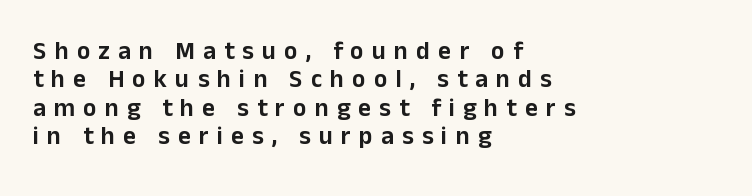
What's the leading like? Squeezed, with rows nearly overlapping. The typography opts for an upright posture over an oblique one. Notice how the passage keeps a crisp vertical edge on the left only. Observe the wide spacing: letters keep a clear distance from each other. A clean baseline with only descenders dipping below it.
